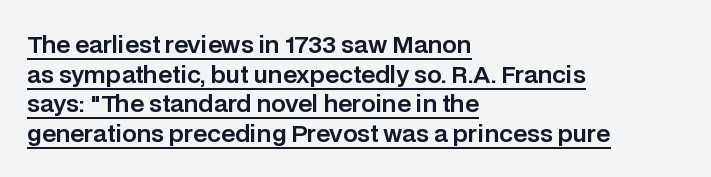
Q: Is the text italic (slanted)? A: No, it is upright.
Q: Is the text underlined? A: Yes.
Q: How is the paragraph aligned? A: Left-aligned.
Q: Is the spacing between letters normal or unusually wide? A: Normal.
Q: Is the spacing between lines tight, normal or loose? A: Normal.
